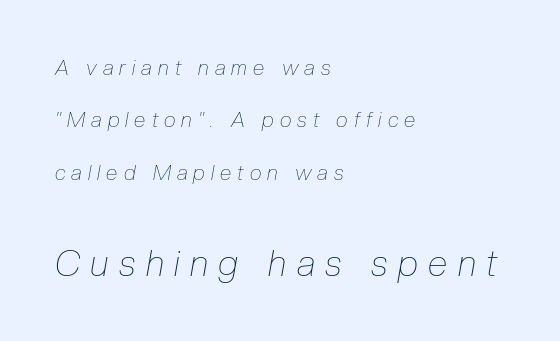
The image shows 36 px thin, condensed type, italic (leaning right); set left-aligned, loose line spacing (2.5x), unusually wide letter spacing (+0.29 em), not underlined; the second (bottom) block is 1.71x larger; low stroke contrast and a medium x-height.
